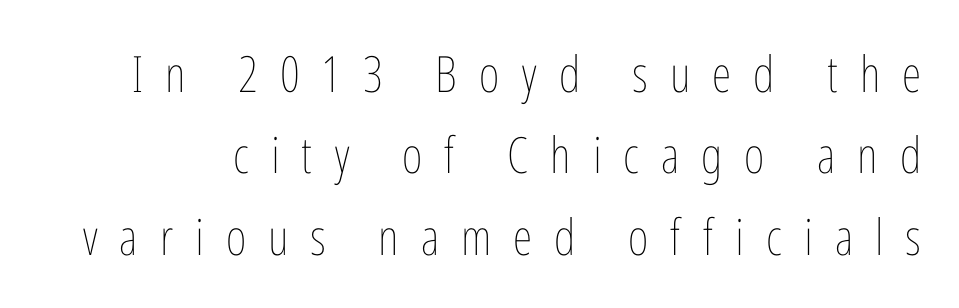
{"italic": "no", "bold": "no", "weight": "thin", "width": "condensed", "stroke_contrast": "low", "x_height": "medium", "monospaced": "no", "underline": "no", "line_spacing": "normal", "line_spacing_ratio": 1.63, "letter_spacing": "wide", "letter_spacing_em": 0.44, "glyph_px": 50}
